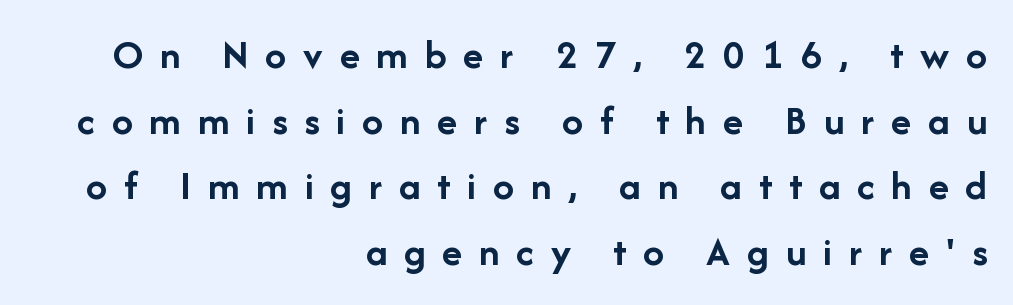
{"serif": "no", "italic": "no", "bold": "yes", "weight": "semibold", "width": "normal", "stroke_contrast": "low", "x_height": "medium", "monospaced": "no", "underline": "no", "align": "right", "line_spacing": "normal", "line_spacing_ratio": 1.56, "letter_spacing": "wide", "letter_spacing_em": 0.4, "glyph_px": 42}
